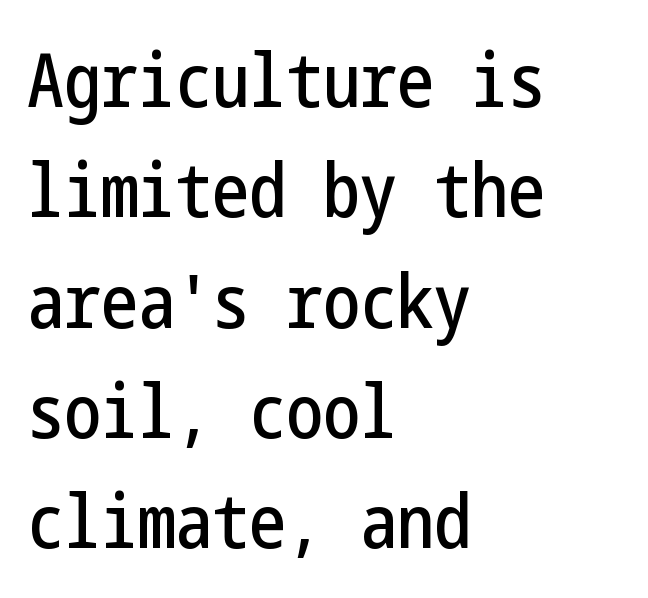
Q: Is the text italic (slanted)? A: No, it is upright.
Q: Is the typeface a serif or a sans-serif typeface? A: Sans-serif.
Q: Is the text underlined? A: No.
Q: How is the paragraph aligned? A: Left-aligned.
Q: Is the spacing between letters normal or unusually wide? A: Normal.
Q: Is the spacing between lines tight, normal or loose? A: Normal.
Q: Width (condensed, normal, or wide)? A: Condensed.
Q: Stroke contrast? A: Low.
Q: x-height? A: Medium.
